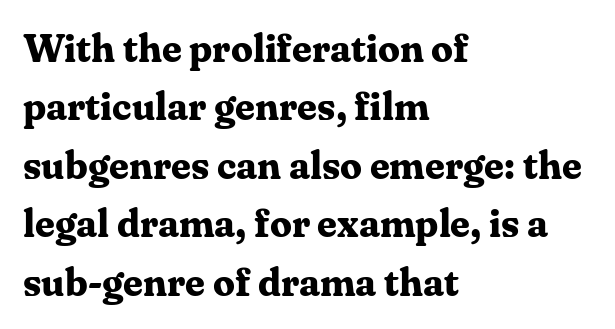
{"serif": "yes", "italic": "no", "bold": "yes", "weight": "bold", "width": "normal", "stroke_contrast": "medium", "x_height": "medium", "monospaced": "no", "underline": "no", "align": "left", "line_spacing": "normal", "line_spacing_ratio": 1.5, "letter_spacing": "normal", "letter_spacing_em": 0.0, "glyph_px": 39}
